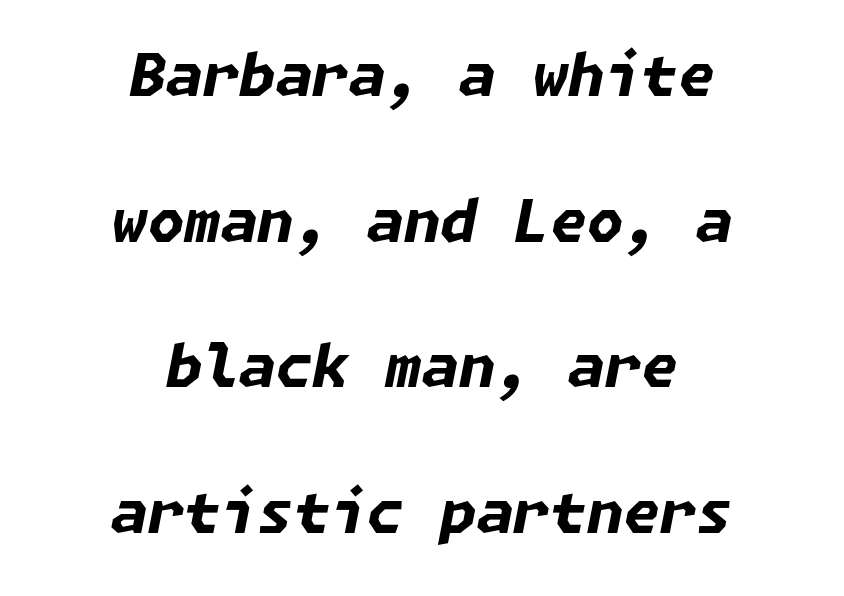
Q: Is the text bold? A: Yes.
Q: Is the text italic (slanted)? A: Yes, it leans right by about 11 degrees.
Q: Is the text underlined? A: No.
Q: How is the paragraph aligned? A: Centered.
Q: Is the spacing between letters normal or unusually wide? A: Normal.
Q: Is the spacing between lines tight, normal or loose? A: Loose.
Q: Width (condensed, normal, or wide)? A: Normal.
Q: Stroke contrast? A: Low.
Q: x-height? A: Medium.
